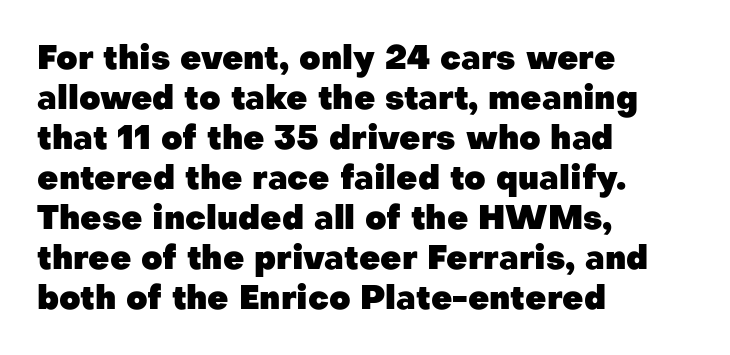
{"serif": "no", "italic": "no", "bold": "yes", "weight": "heavy", "width": "normal", "stroke_contrast": "low", "x_height": "medium", "monospaced": "no", "underline": "no", "align": "left", "line_spacing_ratio": 1.21, "letter_spacing": "normal", "letter_spacing_em": 0.0, "glyph_px": 33}
